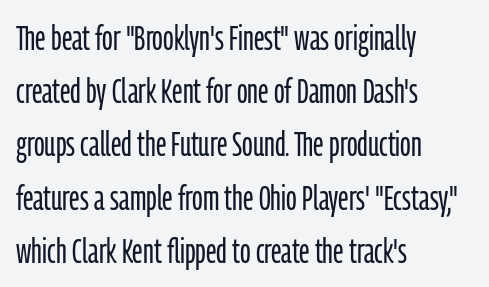
Q: Is the text bold? A: No.
Q: Is the text italic (slanted)? A: No, it is upright.
Q: Is the typeface a serif or a sans-serif typeface? A: Sans-serif.
Q: Is the text underlined? A: No.
Q: How is the paragraph aligned? A: Left-aligned.
Q: Is the spacing between letters normal or unusually wide? A: Normal.
Q: Is the spacing between lines tight, normal or loose? A: Normal.
Q: Width (condensed, normal, or wide)? A: Condensed.
Q: Stroke contrast? A: Low.
Q: x-height? A: Medium.
Q: Monospaced? A: No.
